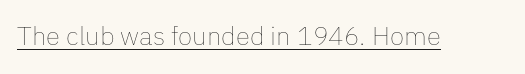
Short note: letters normally spaced. Is this a heavy cut? Hardly; it is regular or lighter. This sample uses an upright cut, with every glyph sitting square on the baseline. Is there an underline? Yes — a line sits under the letters.
